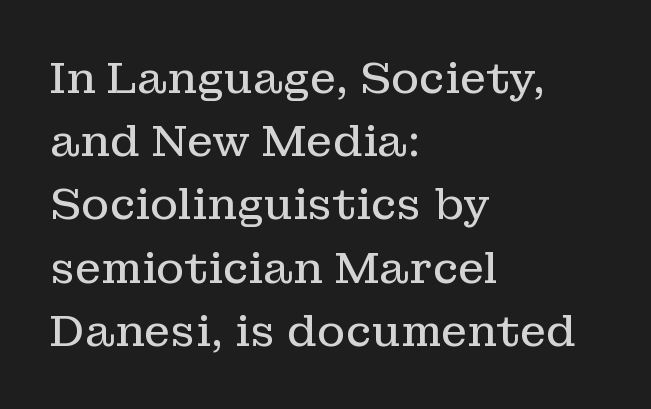
Line spacing here is normal. Descender tails drop into unmarked territory. The glyphs in this specimen are seriffed. Default kerning and tracking; the words read as compact shapes.
